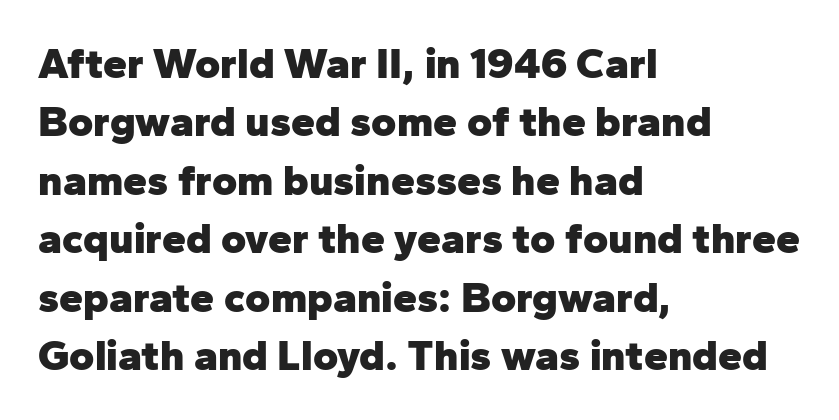
Do the characters align in a grid? No, the font is proportional. I'd describe the lettering as bold — thick and assertive. Rule under the text: the space is simply empty. The letters carry no serifs — their stems end cleanly without finishing strokes.
